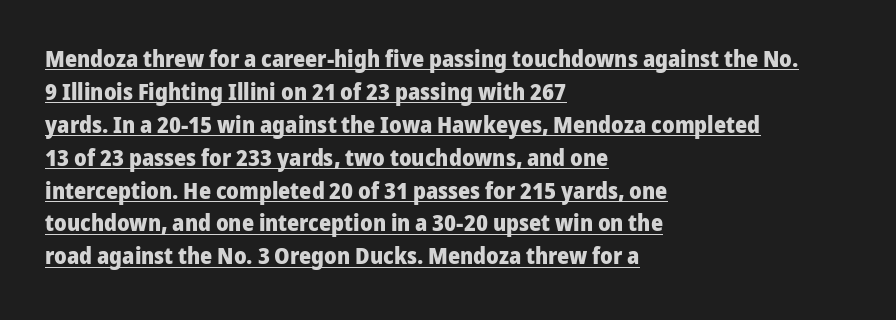
{"italic": "no", "bold": "yes", "underline": "yes", "align": "left", "line_spacing": "normal", "line_spacing_ratio": 1.43, "letter_spacing": "normal", "letter_spacing_em": 0.0, "glyph_px": 23}
